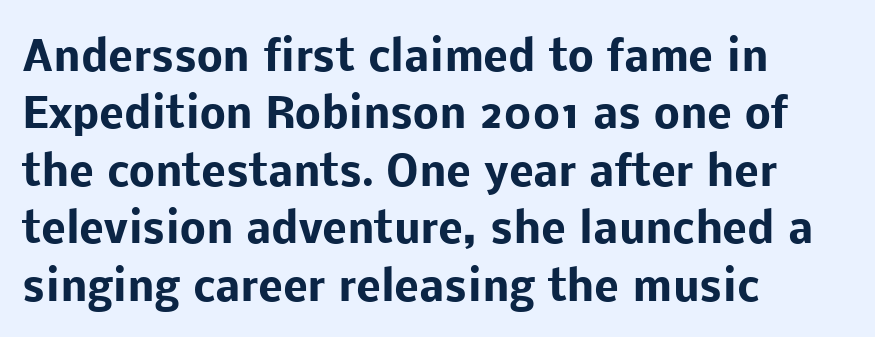
Interline gaps are of average width in this sample. A clean baseline with only descenders dipping below it. How are the letters spaced? Ordinarily, with no added tracking. Varying glyph widths throughout — classic text-font behaviour. This is heavy type, rendered in bold.
